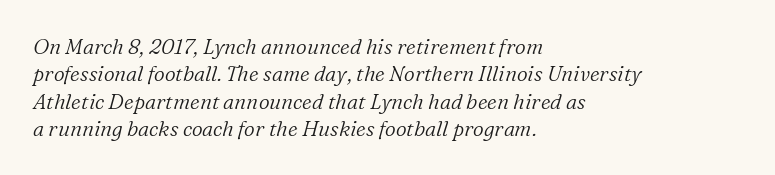
Line starts are locked; line ends wander. A quiet, ordinary-to-light weight characterises the typeface. Compared with typical paragraphs, the rows here are spaced about the same. The passage shown leans; its letterforms are oblique.
